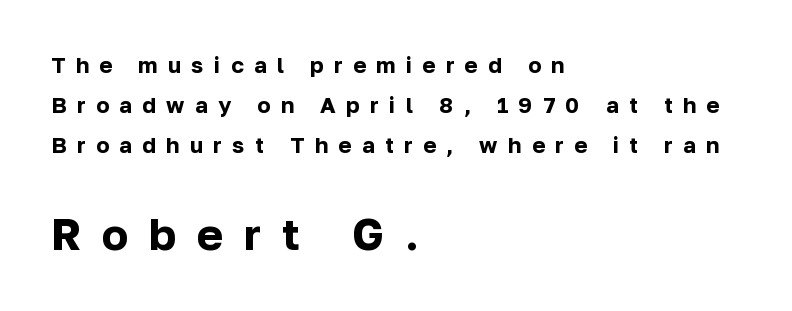
{"serif": "no", "italic": "no", "bold": "yes", "weight": "bold", "width": "normal", "stroke_contrast": "low", "x_height": "medium", "monospaced": "no", "underline": "no", "align": "left", "line_spacing_ratio": 1.81, "letter_spacing": "wide", "letter_spacing_em": 0.47, "larger_block": "second", "size_ratio": 2.0, "glyph_px": 44}
